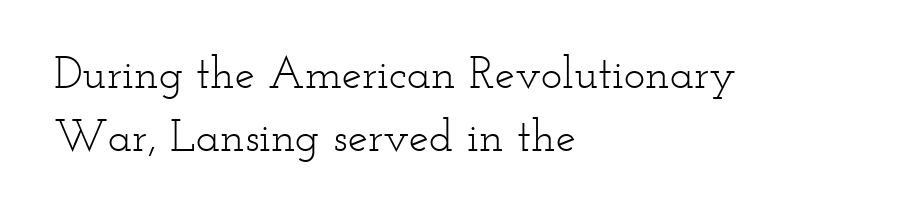
The image shows 45 px light, wide serif type, upright; set left-aligned, normal line spacing (1.4x), normal letter spacing, not underlined; low stroke contrast and a small x-height.
